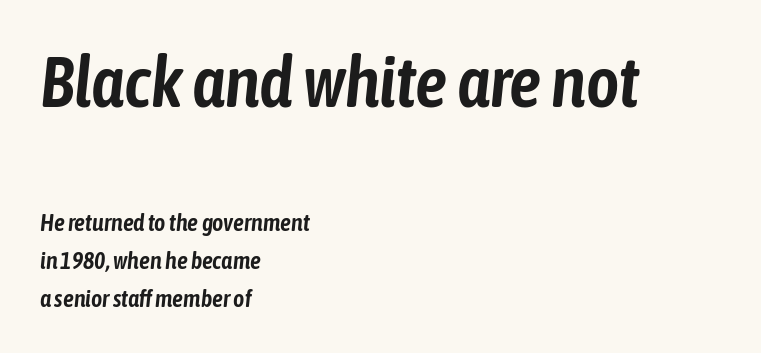
{"italic": "yes", "lean": "right", "slant_degrees": 6, "width": "condensed", "stroke_contrast": "low", "x_height": "medium", "monospaced": "no", "underline": "no", "align": "left", "line_spacing": "normal", "line_spacing_ratio": 1.57, "letter_spacing": "normal", "letter_spacing_em": 0.0, "larger_block": "first", "size_ratio": 2.96, "glyph_px": 71}
